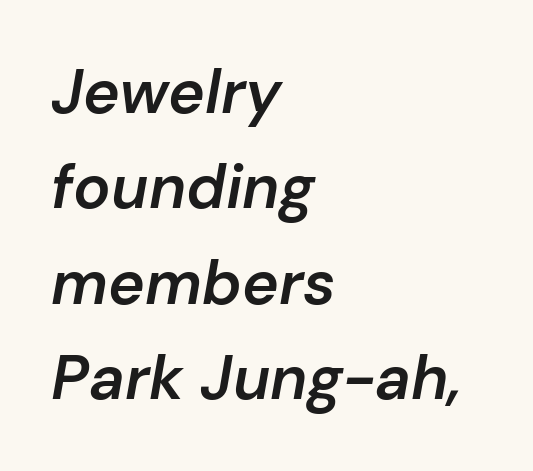
{"italic": "yes", "lean": "right", "slant_degrees": 10, "bold": "semi", "weight": "semibold", "width": "normal", "stroke_contrast": "low", "x_height": "medium", "monospaced": "no", "underline": "no", "align": "left", "line_spacing": "normal", "line_spacing_ratio": 1.54, "letter_spacing": "normal", "letter_spacing_em": 0.0, "glyph_px": 62}
